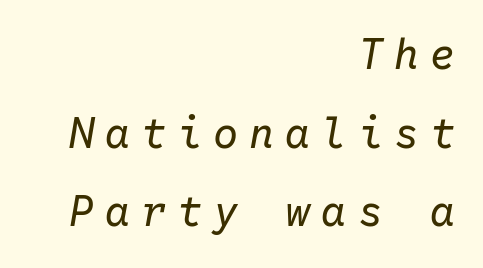
The image shows 42 px regular-weight type, italic (leaning right), monospaced; set right-aligned, line spacing 1.87x, unusually wide letter spacing (+0.26 em), not underlined; low stroke contrast and a medium x-height.
